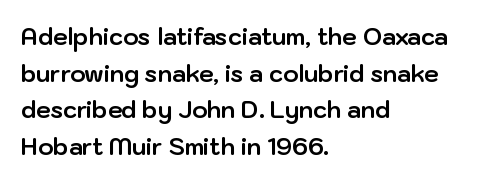
{"italic": "no", "bold": "yes", "underline": "no", "align": "left", "line_spacing": "normal", "line_spacing_ratio": 1.59, "letter_spacing": "normal", "letter_spacing_em": 0.0, "glyph_px": 23}
